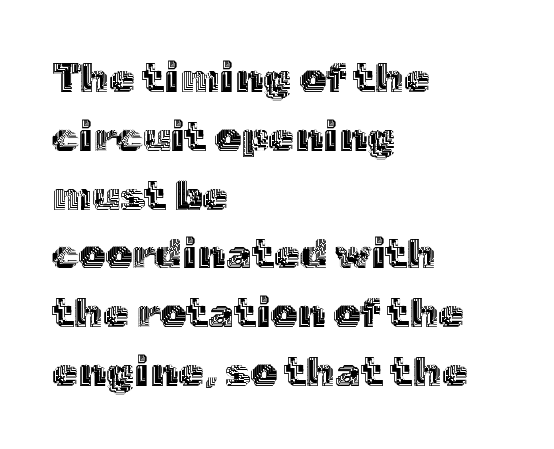
Q: Is the text italic (slanted)? A: No, it is upright.
Q: Is the text underlined? A: No.
Q: How is the paragraph aligned? A: Left-aligned.
Q: Is the spacing between letters normal or unusually wide? A: Normal.
Q: Is the spacing between lines tight, normal or loose? A: Normal.
Q: Width (condensed, normal, or wide)? A: Normal.
Q: x-height? A: Medium.
Q: Monospaced? A: No.
